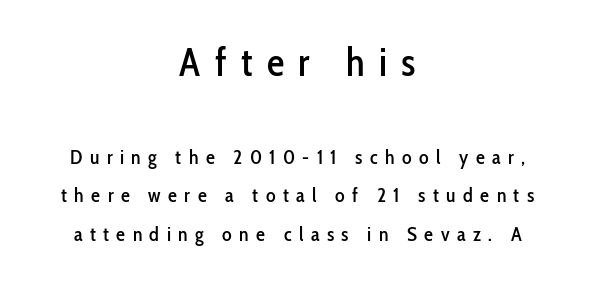
The image shows 39 px condensed sans-serif type, upright; set centered, loose line spacing (1.92x), unusually wide letter spacing (+0.37 em), not underlined; the first (top) block is 1.95x larger; low stroke contrast and a medium x-height.
